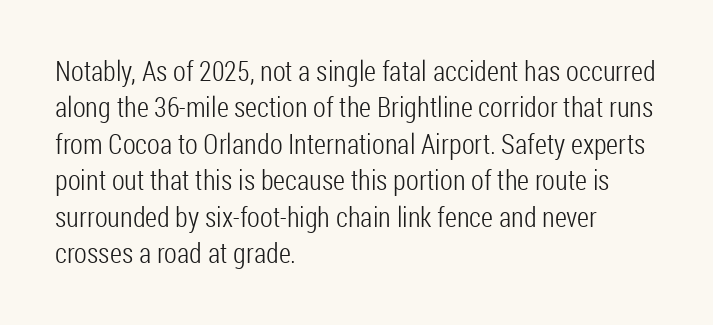
The image shows 28 px light, condensed sans-serif type, upright; set left-aligned, normal line spacing (1.3x), normal letter spacing, not underlined; low stroke contrast and a medium x-height.
